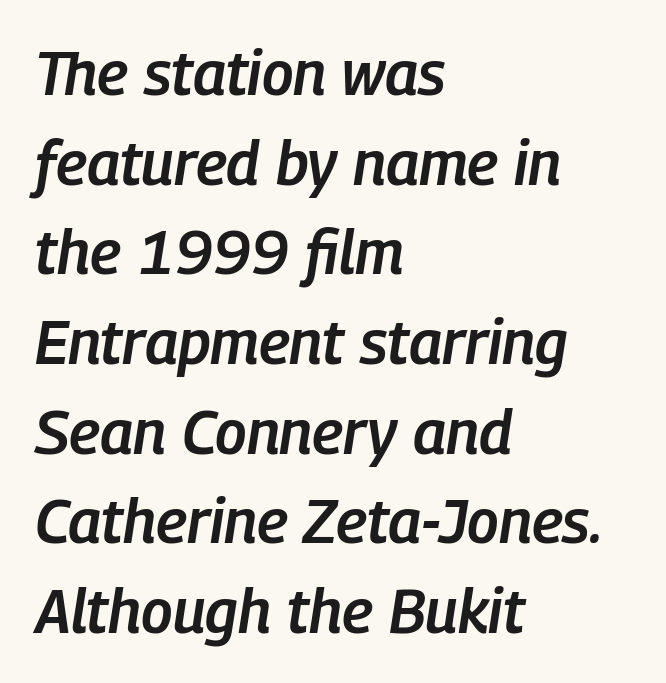
Q: Is the text bold? A: Semi-bold.
Q: Is the text italic (slanted)? A: Yes, it leans right by about 9 degrees.
Q: Is the text underlined? A: No.
Q: How is the paragraph aligned? A: Left-aligned.
Q: Is the spacing between letters normal or unusually wide? A: Normal.
Q: Is the spacing between lines tight, normal or loose? A: Normal.
Q: Width (condensed, normal, or wide)? A: Condensed.
Q: Stroke contrast? A: Low.
Q: x-height? A: Medium.
Q: Monospaced? A: No.
